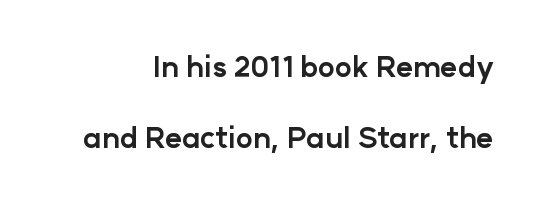
Decoration check: the copy has no underline. This rendering leaves character spacing at its baseline value. This is the regular roman posture of the typeface. This rendering employs a face without finishing strokes, i.e., a sans-serif.
